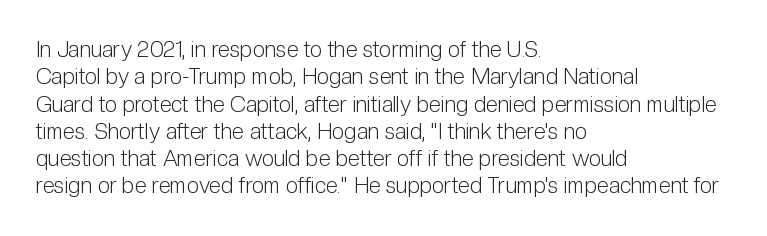
The image shows 22 px text type, upright; set left-aligned, line spacing 1.24x, normal letter spacing, not underlined.
